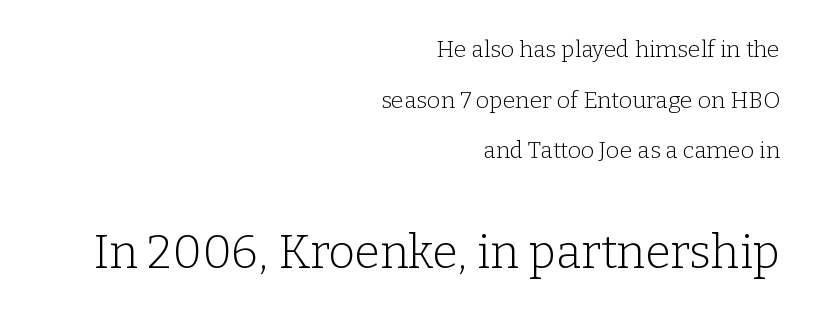
Q: Is the text bold? A: No.
Q: Is the text italic (slanted)? A: No, it is upright.
Q: Is the typeface a serif or a sans-serif typeface? A: Serif.
Q: Is the text underlined? A: No.
Q: How is the paragraph aligned? A: Right-aligned.
Q: Is the spacing between letters normal or unusually wide? A: Normal.
Q: Is the spacing between lines tight, normal or loose? A: Loose.
Q: Which block of text is set in a larger size, the first (top) or the second (bottom)? A: The second (bottom) one.
Q: Width (condensed, normal, or wide)? A: Normal.
Q: Stroke contrast? A: Low.
Q: x-height? A: Medium.
Q: Monospaced? A: No.
